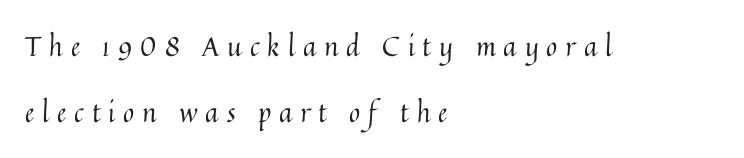
Q: Is the text bold? A: No.
Q: Is the text underlined? A: No.
Q: How is the paragraph aligned? A: Left-aligned.
Q: Is the spacing between letters normal or unusually wide? A: Unusually wide.
Q: Is the spacing between lines tight, normal or loose? A: Loose.
